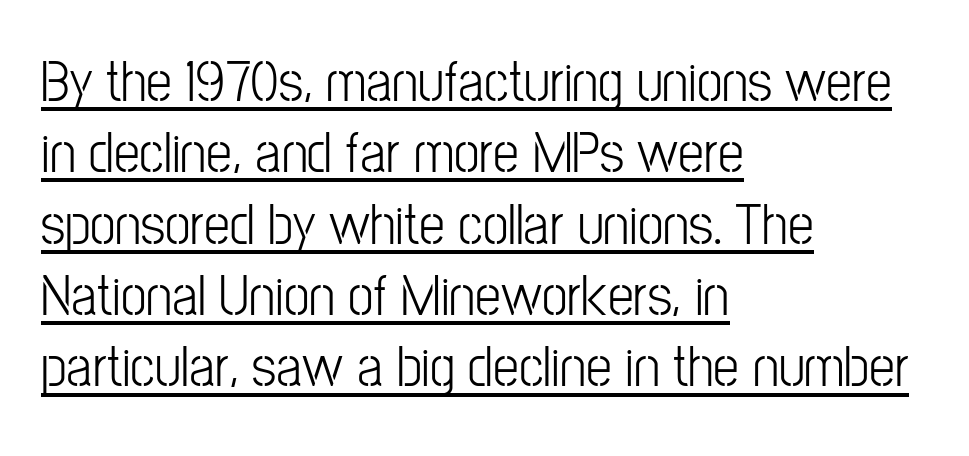
In terms of posture, this sample is upright. The compositor pushed each line to the left boundary. A typesetter would call this proportional, since set widths differ per character. These glyphs show unthickened strokes, regular width or finer. Check where the strokes stop: nothing finishes them off — pure sans.
